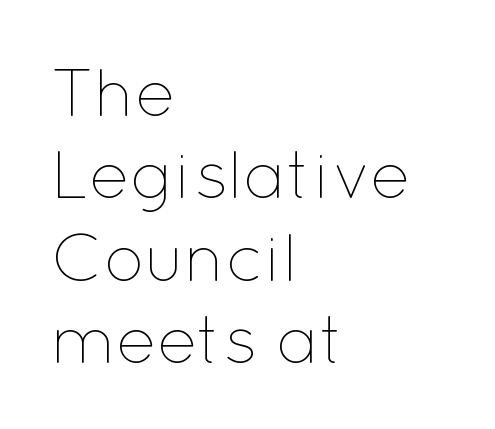
The image shows 68 px thin type, upright; set left-aligned, line spacing 1.21x, normal letter spacing, not underlined; low stroke contrast and a medium x-height.
